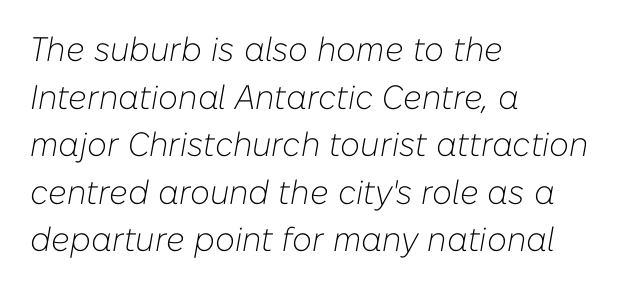
The image shows 34 px light type, italic (leaning right); set left-aligned, normal line spacing (1.4x), normal letter spacing, not underlined; low stroke contrast and a medium x-height.
